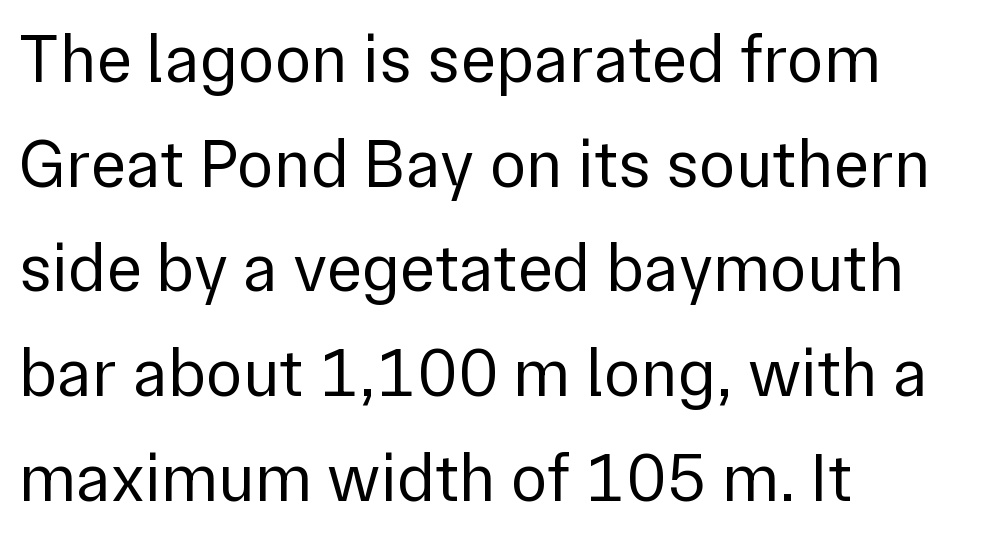
Q: Is the text bold? A: No.
Q: Is the text italic (slanted)? A: No, it is upright.
Q: Is the typeface a serif or a sans-serif typeface? A: Sans-serif.
Q: Is the text underlined? A: No.
Q: How is the paragraph aligned? A: Left-aligned.
Q: Is the spacing between letters normal or unusually wide? A: Normal.
Q: Is the spacing between lines tight, normal or loose? A: Normal.
Q: Width (condensed, normal, or wide)? A: Normal.
Q: Stroke contrast? A: Low.
Q: x-height? A: Medium.
Q: Monospaced? A: No.
